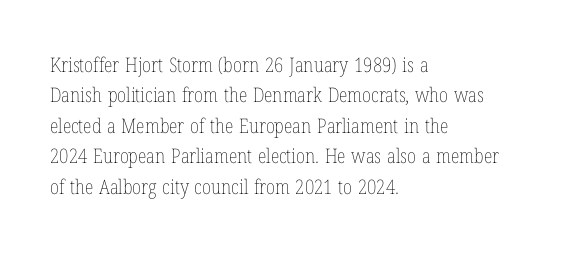
Q: Is the text bold? A: No.
Q: Is the text italic (slanted)? A: No, it is upright.
Q: Is the text underlined? A: No.
Q: How is the paragraph aligned? A: Left-aligned.
Q: Is the spacing between letters normal or unusually wide? A: Normal.
Q: Is the spacing between lines tight, normal or loose? A: Normal.
